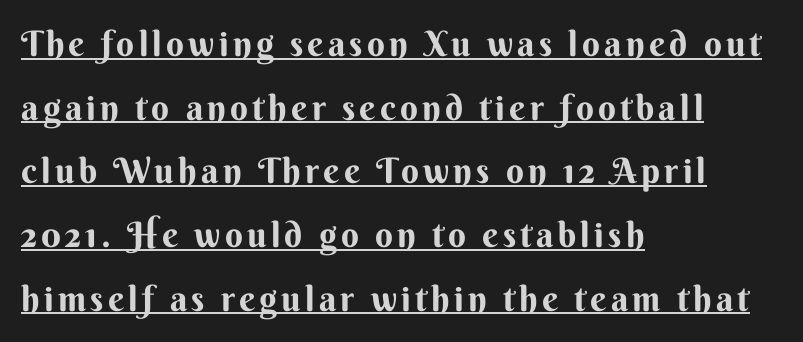
Leftover space on each line is placed entirely after the last word. Check where the strokes stop: nothing finishes them off — pure sans. The letters are bold, with thick, heavy strokes. The letters advance in unequal steps, a hallmark of proportional type. Has an underline been added? It has. Rendered with straight, roman letterforms.
